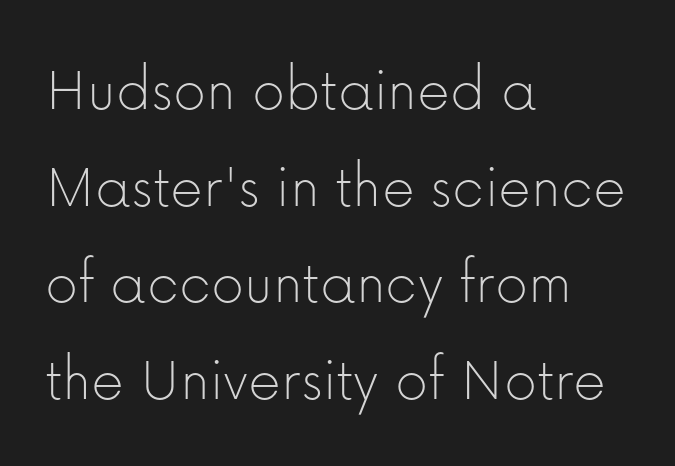
{"serif": "no", "italic": "no", "bold": "no", "weight": "thin", "width": "normal", "stroke_contrast": "low", "x_height": "medium", "monospaced": "no", "underline": "no", "align": "left", "line_spacing": "normal", "line_spacing_ratio": 1.51, "letter_spacing": "normal", "letter_spacing_em": 0.0, "glyph_px": 64}
